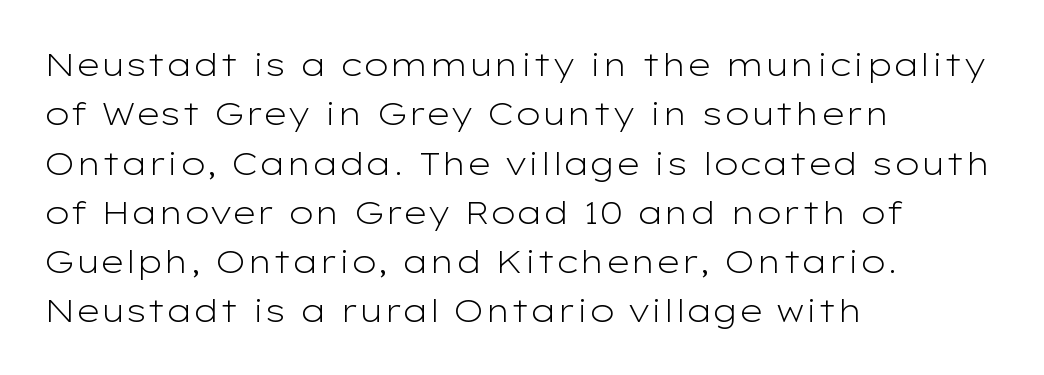
The image shows 32 px light, wide sans-serif type, upright; set left-aligned, normal line spacing (1.54x), normal letter spacing, not underlined; low stroke contrast and a medium x-height.
